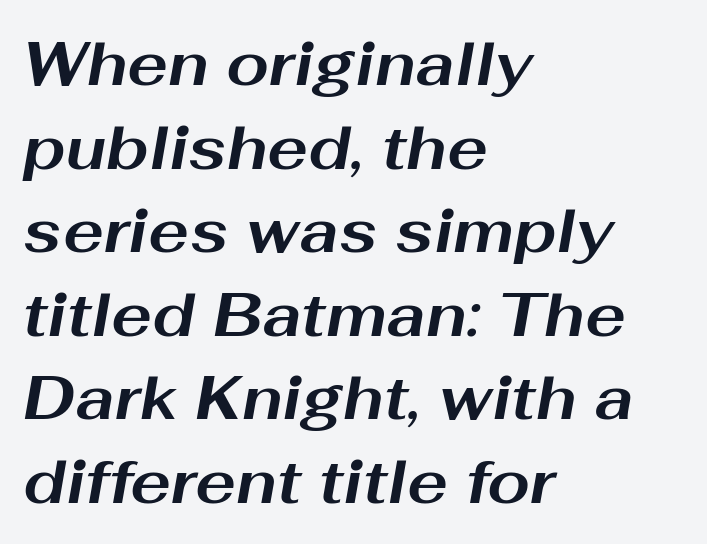
The image shows 61 px bold, wide type, italic (leaning right); set left-aligned, normal line spacing (1.37x), normal letter spacing, not underlined; medium stroke contrast and a medium x-height.
